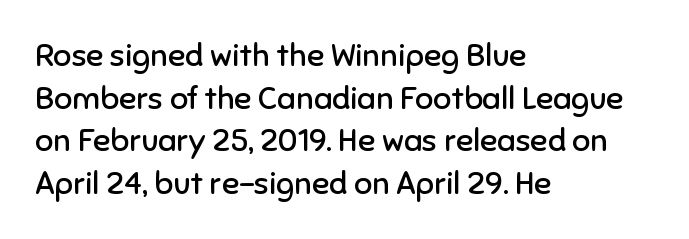
Looks like regular typesetting: each glyph gets only the width it needs. The font family rendered here belongs to the sans-serif group. Each stroke keeps to a modest, everyday thickness or less. Decoration check: the copy has no underline.
